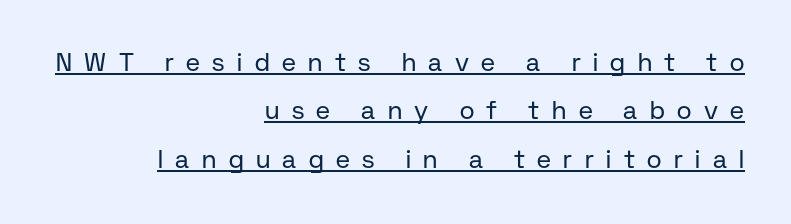
The lines are quadded right. Compared with undecorated copy, this sample adds a rule below the words. On a weight scale, this lands at 450 or below. Nope, not italic — everything's standing straight.
